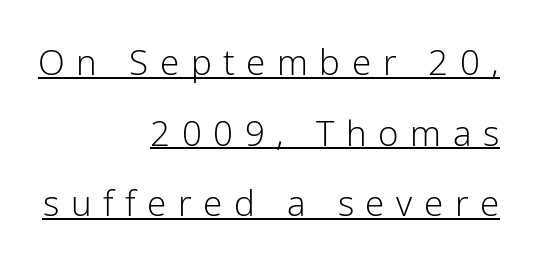
Do the letters lean? They stand straight. Do the characters align in a grid? No, the font is proportional. Regarding leading, the lines here are spaced well apart. The typesetter chose a ragged-left arrangement here. The typesetter has applied underlining to the passage shown. What stands out about the letter spacing? Its width — letters are far apart.
